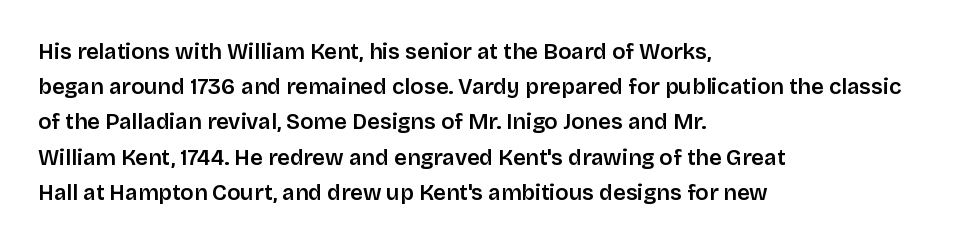
The ragged edge is on the right, which tells us the setting is flush left. If you measured baseline to baseline, you'd find a middling distance. Underlining? Definitely not there. The letters are semibold — heavier than regular but short of a full bold. Style check: upright. Inter-character spacing is left at the font's built-in metrics.
